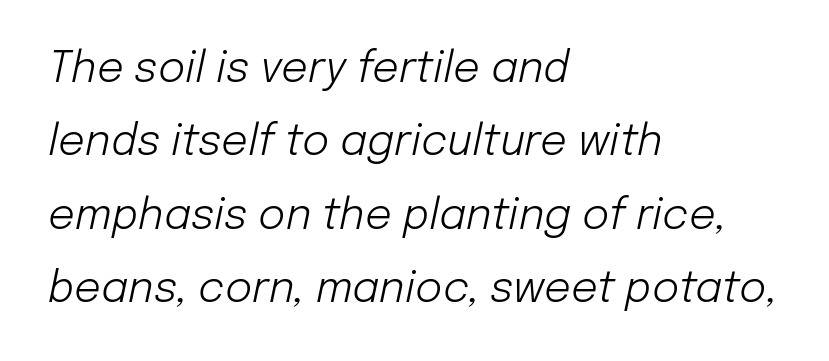
The image shows 42 px light type, italic (leaning right); set left-aligned, line spacing 1.75x, normal letter spacing, not underlined; low stroke contrast and a medium x-height.
